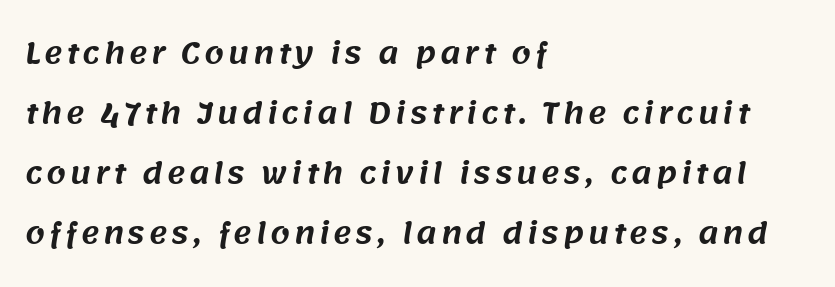
The image shows 28 px sans-serif type; set left-aligned, loose line spacing (2.14x), not underlined; medium stroke contrast and a large x-height.
